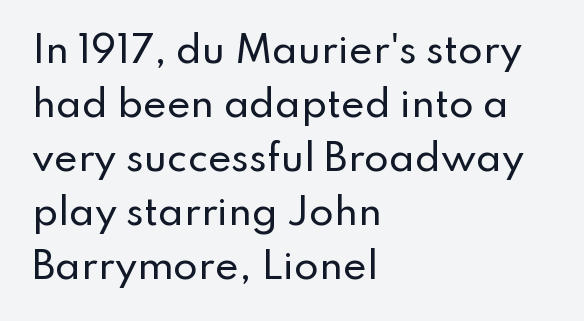
The image shows 36 px sans-serif type, upright; set left-aligned, normal line spacing (1.5x), normal letter spacing, not underlined; low stroke contrast and a small x-height.
